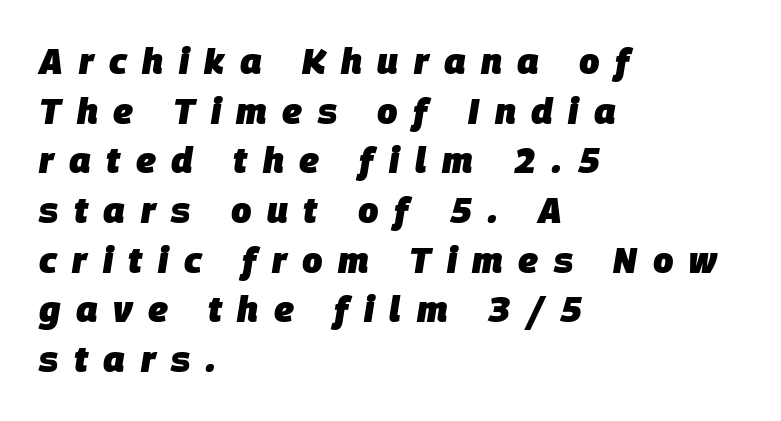
{"italic": "yes", "lean": "right", "slant_degrees": 9, "bold": "yes", "weight": "heavy", "width": "normal", "stroke_contrast": "low", "x_height": "large", "monospaced": "no", "underline": "no", "align": "left", "line_spacing": "normal", "line_spacing_ratio": 1.38, "letter_spacing": "wide", "letter_spacing_em": 0.43, "glyph_px": 36}
